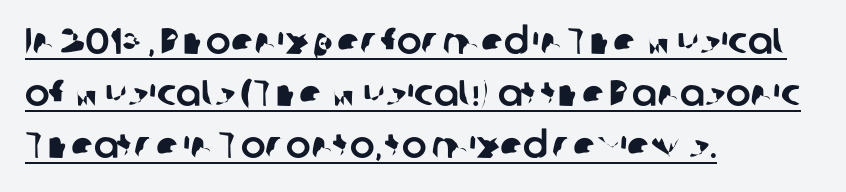
Q: Is the typeface a serif or a sans-serif typeface? A: Sans-serif.
Q: Is the text underlined? A: Yes.
Q: How is the paragraph aligned? A: Left-aligned.
Q: Is the spacing between letters normal or unusually wide? A: Normal.
Q: Is the spacing between lines tight, normal or loose? A: Normal.
Q: Width (condensed, normal, or wide)? A: Normal.
Q: Stroke contrast? A: Low.
Q: x-height? A: Medium.
Q: Monospaced? A: No.
